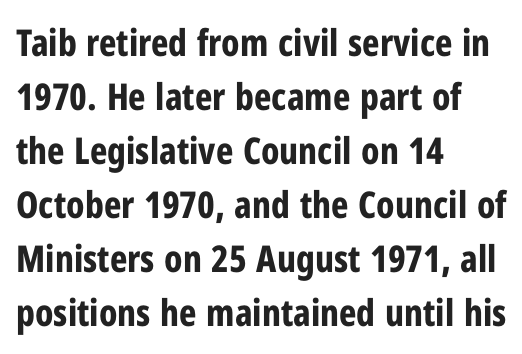
The image shows 37 px bold, condensed sans-serif type, upright; set left-aligned, normal line spacing (1.46x), normal letter spacing, not underlined; low stroke contrast and a medium x-height.
